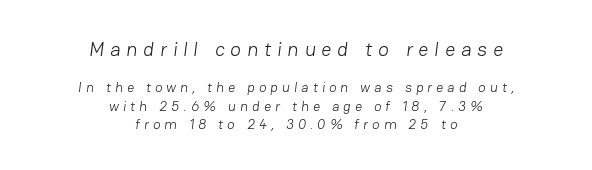
In terms of leading, this rendering sits right in the middle. Here the first block reads like a headline and the second like body copy. Plain, unruled lines of type. On a weight scale, this lands at 450 or below. Which margin do the lines hug? Neither — every line sits in the middle. Spacing between characters has been opened up far beyond the box default.
